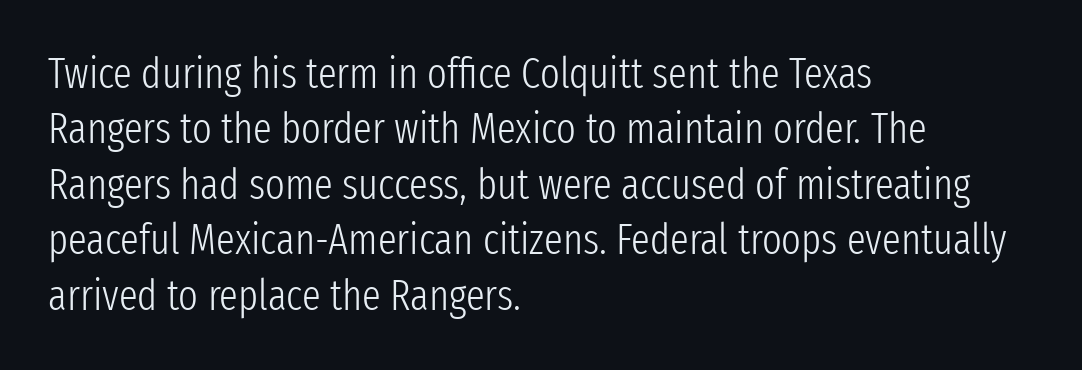
{"serif": "no", "italic": "no", "bold": "no", "weight": "light", "width": "condensed", "stroke_contrast": "low", "x_height": "medium", "monospaced": "no", "underline": "no", "align": "left", "line_spacing": "normal", "line_spacing_ratio": 1.32, "letter_spacing": "normal", "letter_spacing_em": 0.0, "glyph_px": 42}
